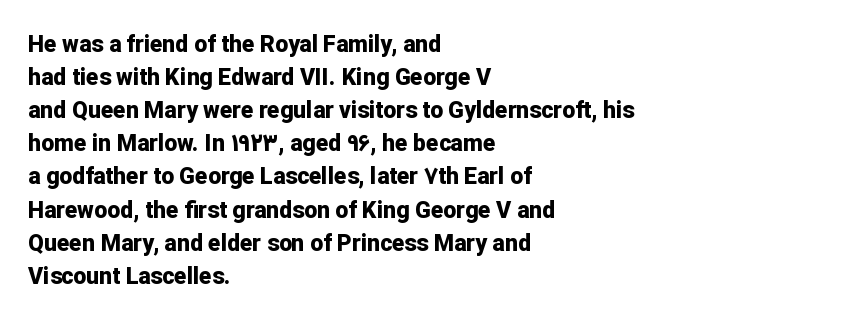
Q: Is the text bold? A: Yes.
Q: Is the text italic (slanted)? A: No, it is upright.
Q: Is the text underlined? A: No.
Q: How is the paragraph aligned? A: Left-aligned.
Q: Is the spacing between letters normal or unusually wide? A: Normal.
Q: Is the spacing between lines tight, normal or loose? A: Normal.
